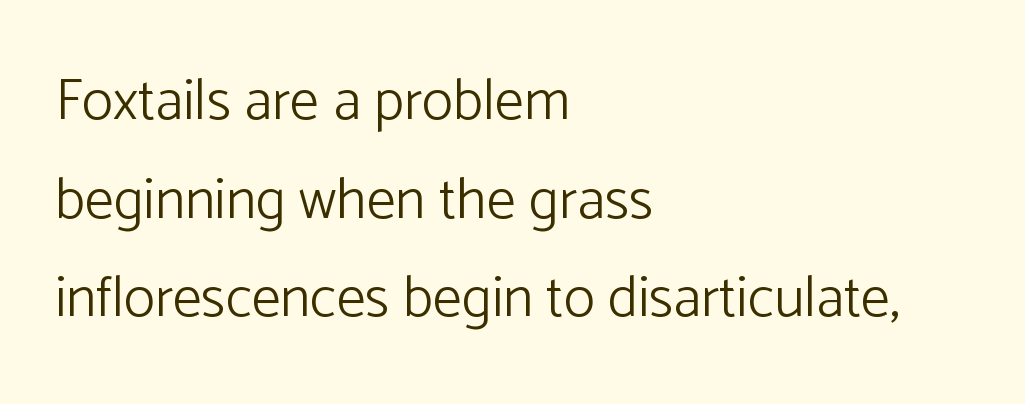
You could not count columns in this text — the font is proportionally spaced. The gaps between neighbouring characters are ordinary and unremarkable. Compared with a typical body face, this is equally light or lighter still. Leading matches the norm, producing a regular column.
